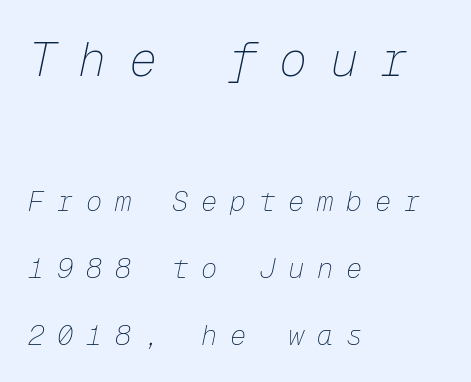
Q: Is the text bold? A: No.
Q: Is the text italic (slanted)? A: Yes, it leans right by about 12 degrees.
Q: Is the text underlined? A: No.
Q: How is the paragraph aligned? A: Left-aligned.
Q: Is the spacing between letters normal or unusually wide? A: Unusually wide.
Q: Is the spacing between lines tight, normal or loose? A: Loose.
Q: Which block of text is set in a larger size, the first (top) or the second (bottom)? A: The first (top) one.
Q: Width (condensed, normal, or wide)? A: Normal.
Q: Stroke contrast? A: Low.
Q: x-height? A: Medium.
Q: Monospaced? A: Yes.
